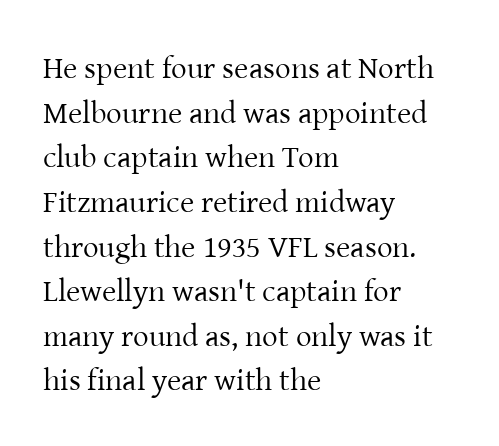
Varying glyph widths throughout — classic text-font behaviour. Tracking here is standard; glyphs follow each other at the usual distance. The lines are quadded left. Stroke mass is kept to a normal reading level or below. Serifs: yes, visible at the terminals of the letterforms.
